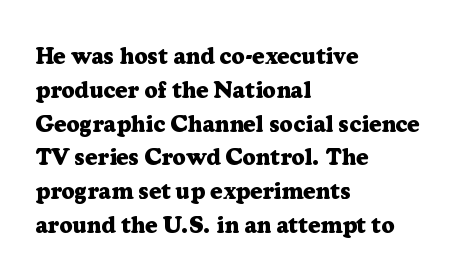
The image shows 23 px bold type, upright; set left-aligned, normal line spacing (1.47x), normal letter spacing, not underlined.
